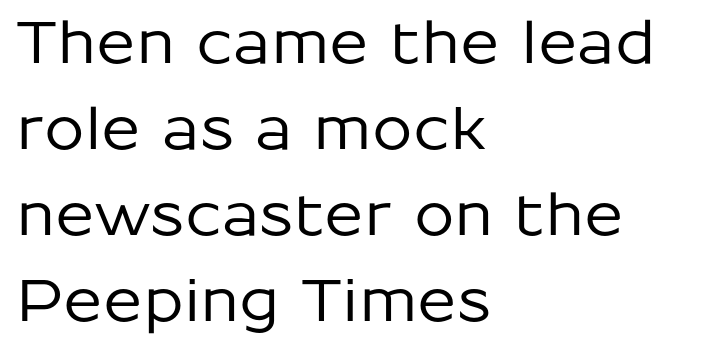
Q: Is the text italic (slanted)? A: No, it is upright.
Q: Is the typeface a serif or a sans-serif typeface? A: Sans-serif.
Q: Is the text underlined? A: No.
Q: How is the paragraph aligned? A: Left-aligned.
Q: Is the spacing between letters normal or unusually wide? A: Normal.
Q: Is the spacing between lines tight, normal or loose? A: Normal.
Q: Width (condensed, normal, or wide)? A: Normal.
Q: Stroke contrast? A: Low.
Q: x-height? A: Medium.
Q: Monospaced? A: No.
